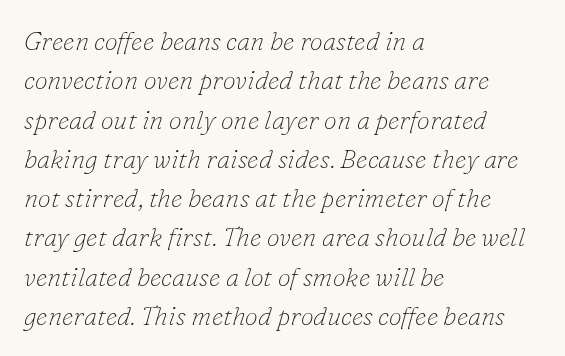
Q: Is the text bold? A: No.
Q: Is the text italic (slanted)? A: Yes, it leans right by about 16 degrees.
Q: Is the text underlined? A: No.
Q: How is the paragraph aligned? A: Left-aligned.
Q: Is the spacing between letters normal or unusually wide? A: Normal.
Q: Is the spacing between lines tight, normal or loose? A: Normal.
